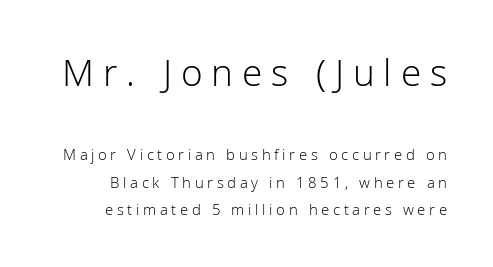
The image shows 37 px light sans-serif type, upright; set line spacing 1.83x, unusually wide letter spacing (+0.24 em), not underlined; the first (top) block is 2.47x larger; low stroke contrast and a medium x-height.
